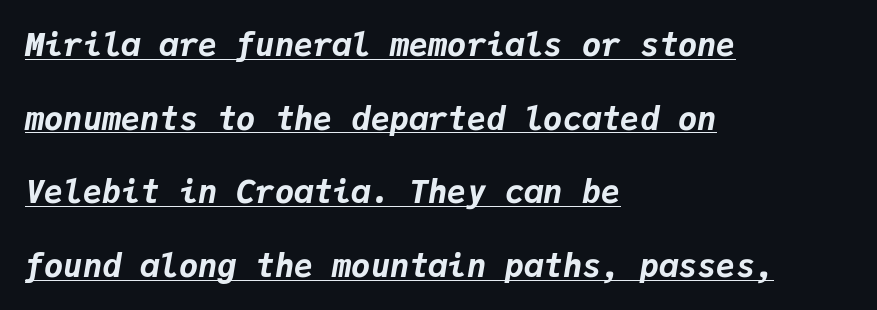
In terms of letterspacing, this is plain default setting. Notice how a bar underscores the lettering throughout. These lines stack with their left ends in a neat column. In terms of leading, this rendering errs on the spacious side.
